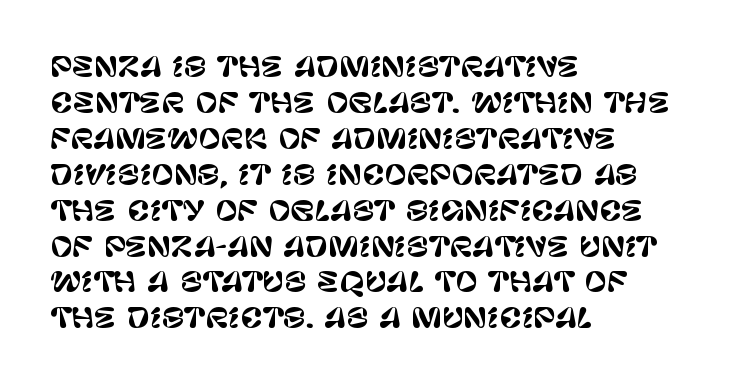
The image shows 27 px text type; set left-aligned, normal line spacing (1.33x), normal letter spacing, not underlined.
